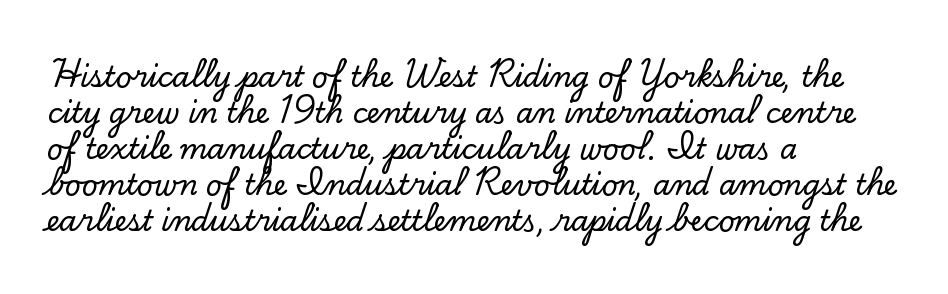
{"serif": "yes", "width": "normal", "stroke_contrast": "low", "x_height": "small", "monospaced": "no", "underline": "no", "align": "left", "line_spacing": "normal", "line_spacing_ratio": 1.29, "letter_spacing": "normal", "letter_spacing_em": 0.0, "glyph_px": 28}
